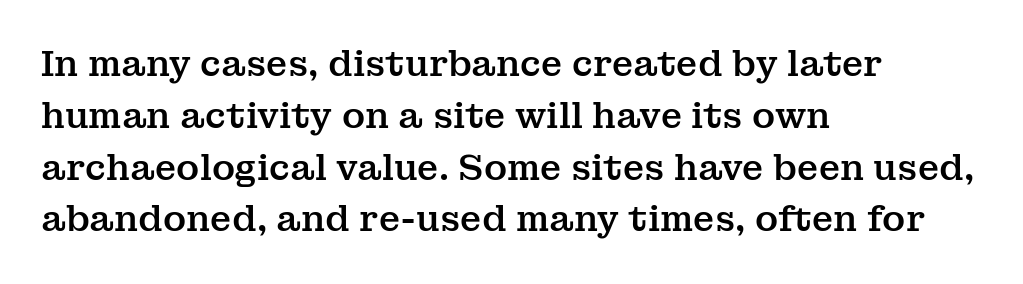
The image shows 35 px serif type, upright; set left-aligned, normal line spacing (1.48x), normal letter spacing, not underlined; medium stroke contrast and a medium x-height.
